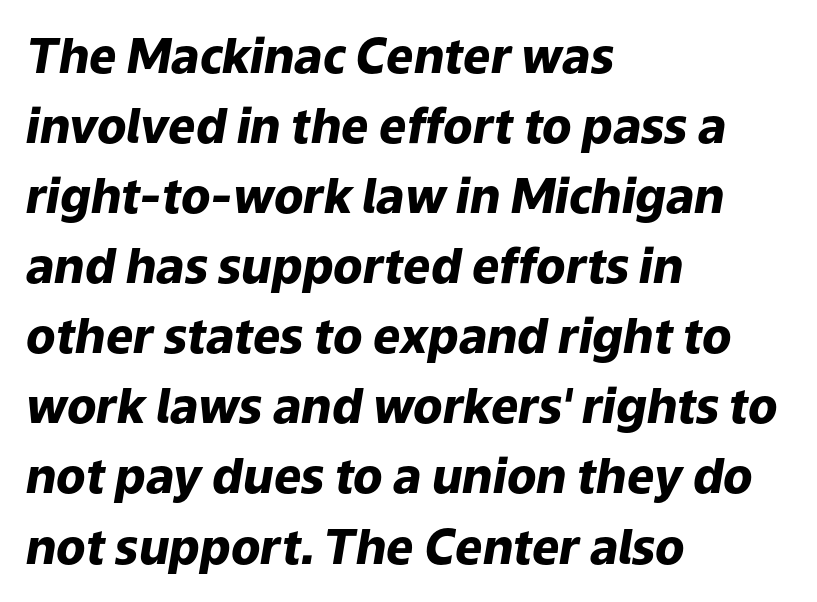
Looking at the ascenders, they clearly lean. The letters advance in unequal steps, a hallmark of proportional type. The type is set solid horizontally, with unmodified tracking. The string is rendered with underlining switched off. Where is the straight margin? On the left.
